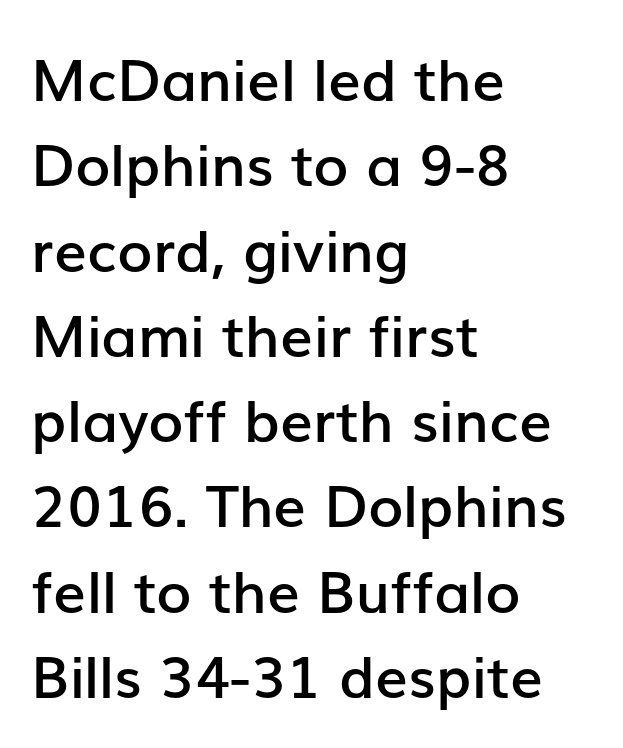
Q: Is the text bold? A: Semi-bold.
Q: Is the text italic (slanted)? A: No, it is upright.
Q: Is the typeface a serif or a sans-serif typeface? A: Sans-serif.
Q: Is the text underlined? A: No.
Q: How is the paragraph aligned? A: Left-aligned.
Q: Is the spacing between letters normal or unusually wide? A: Normal.
Q: Is the spacing between lines tight, normal or loose? A: Normal.
Q: Width (condensed, normal, or wide)? A: Normal.
Q: Stroke contrast? A: Low.
Q: x-height? A: Medium.
Q: Monospaced? A: No.
